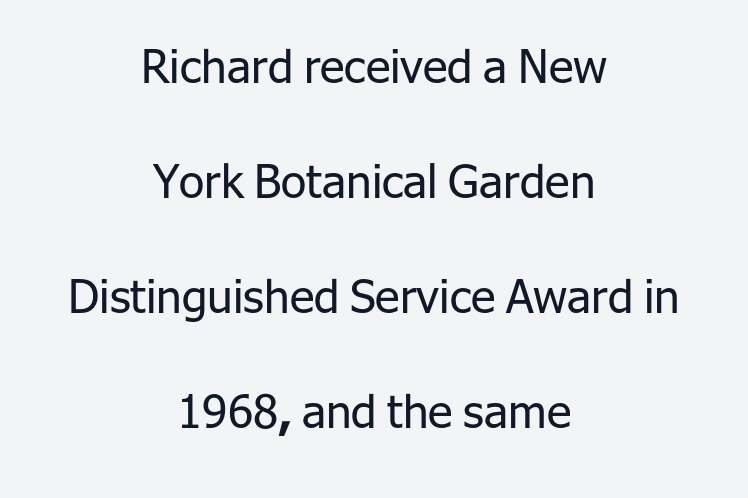
The image shows 46 px regular-weight sans-serif type, upright; set centered, loose line spacing (2.5x), normal letter spacing, not underlined; low stroke contrast and a medium x-height.
